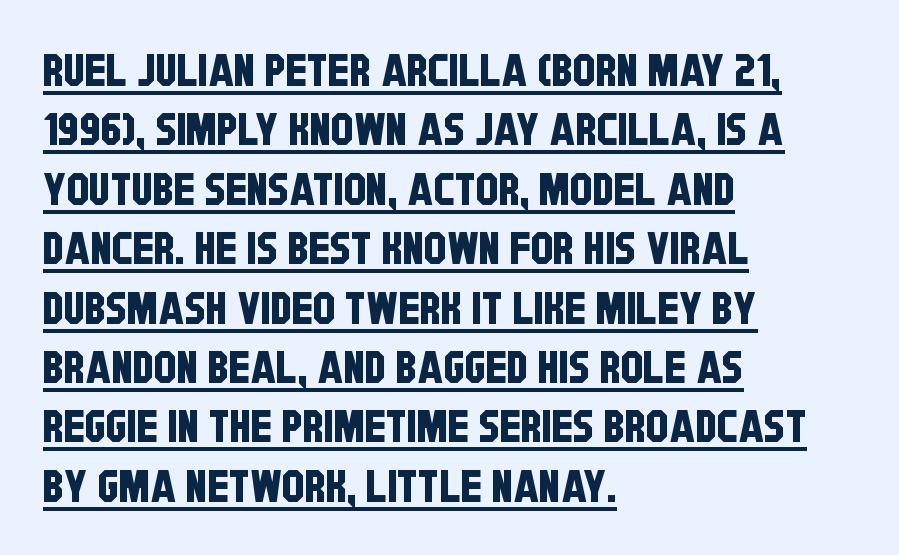
Q: Is the typeface a serif or a sans-serif typeface? A: Sans-serif.
Q: Is the text underlined? A: Yes.
Q: How is the paragraph aligned? A: Left-aligned.
Q: Is the spacing between letters normal or unusually wide? A: Normal.
Q: Is the spacing between lines tight, normal or loose? A: Normal.
Q: Width (condensed, normal, or wide)? A: Condensed.
Q: Stroke contrast? A: Low.
Q: x-height? A: Large.
Q: Monospaced? A: No.
